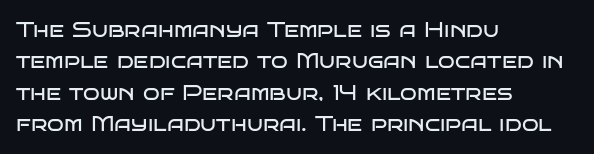
The line-height multiplier appears to be the usual default. The ragged edge is on the right, which tells us the setting is flush left. A typesetter would mark this as roman, not italic. This sample uses plain, unmodified letter spacing. No letter is thick-stroked: the sample isn't bold.
